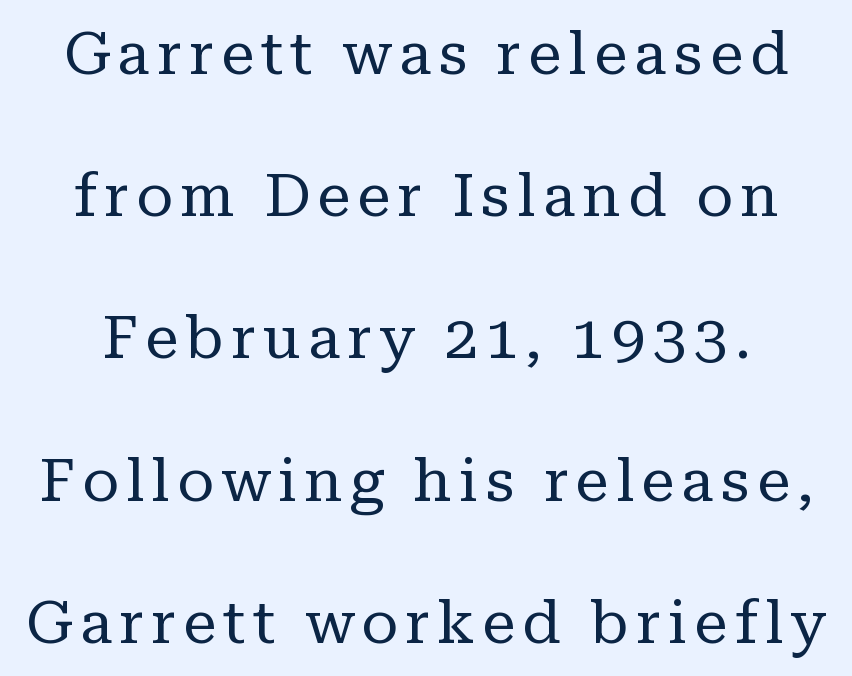
The passage shown is typed in a proportional face where columns would drift. Unbolded letterforms with no extra heft. It's the straight-up-and-down kind of type. Each new line begins a long way beneath the previous one. Glance below the letters and you will spot only blank space.
